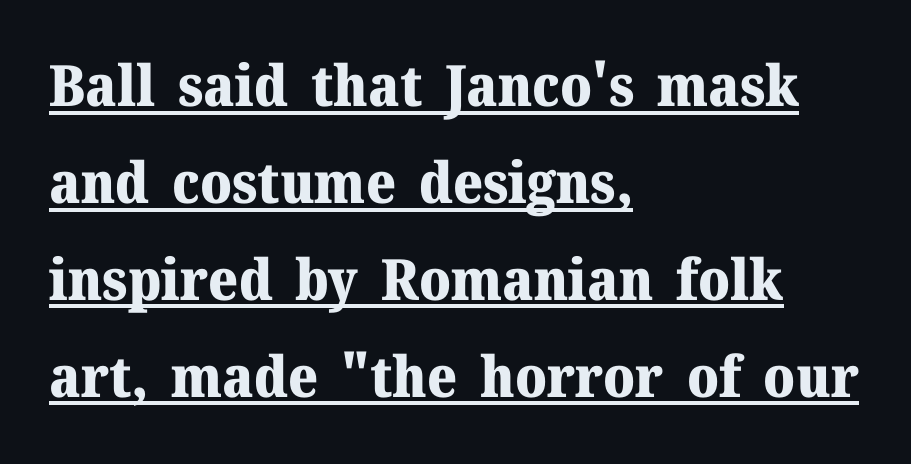
Q: Is the text bold? A: Yes.
Q: Is the text italic (slanted)? A: No, it is upright.
Q: Is the typeface a serif or a sans-serif typeface? A: Serif.
Q: Is the text underlined? A: Yes.
Q: How is the paragraph aligned? A: Left-aligned.
Q: Is the spacing between letters normal or unusually wide? A: Normal.
Q: Is the spacing between lines tight, normal or loose? A: Normal.
Q: Width (condensed, normal, or wide)? A: Normal.
Q: Stroke contrast? A: Medium.
Q: x-height? A: Medium.
Q: Monospaced? A: No.
